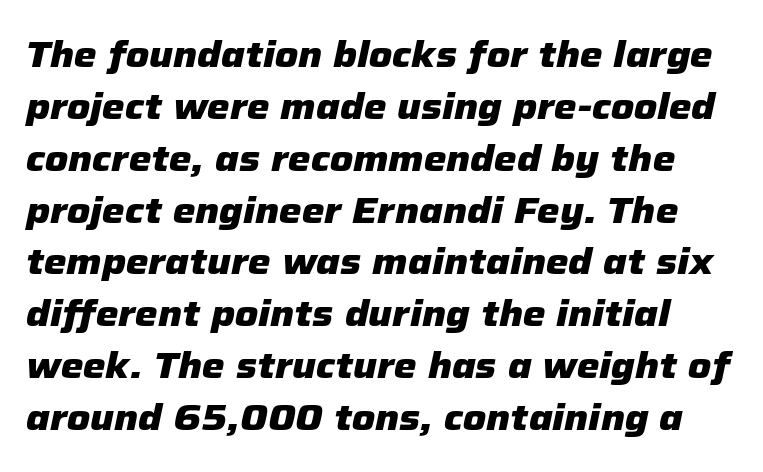
{"italic": "yes", "lean": "right", "slant_degrees": 12, "bold": "yes", "weight": "heavy", "width": "normal", "stroke_contrast": "low", "x_height": "medium", "monospaced": "no", "underline": "no", "line_spacing": "normal", "line_spacing_ratio": 1.44, "letter_spacing": "normal", "letter_spacing_em": 0.0, "glyph_px": 36}
